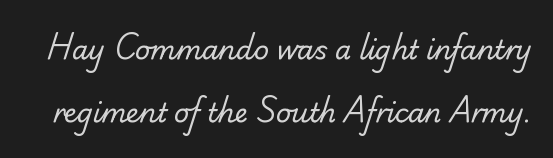
{"bold": "no", "underline": "no", "line_spacing": "loose", "line_spacing_ratio": 2.44, "letter_spacing": "normal", "letter_spacing_em": 0.0, "glyph_px": 26}
